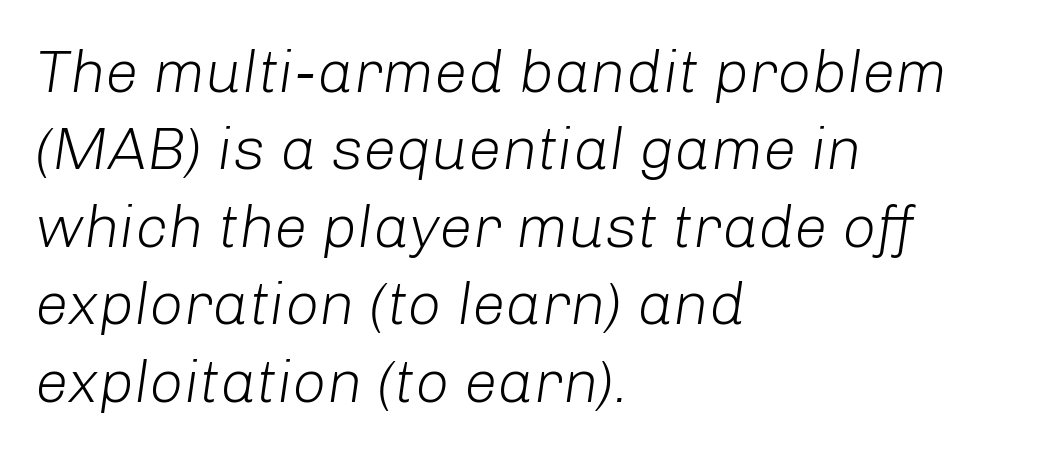
Q: Is the text bold? A: No.
Q: Is the text italic (slanted)? A: Yes, it leans right by about 8 degrees.
Q: Is the text underlined? A: No.
Q: How is the paragraph aligned? A: Left-aligned.
Q: Is the spacing between letters normal or unusually wide? A: Normal.
Q: Is the spacing between lines tight, normal or loose? A: Normal.
Q: Width (condensed, normal, or wide)? A: Normal.
Q: Stroke contrast? A: Low.
Q: x-height? A: Medium.
Q: Monospaced? A: No.
